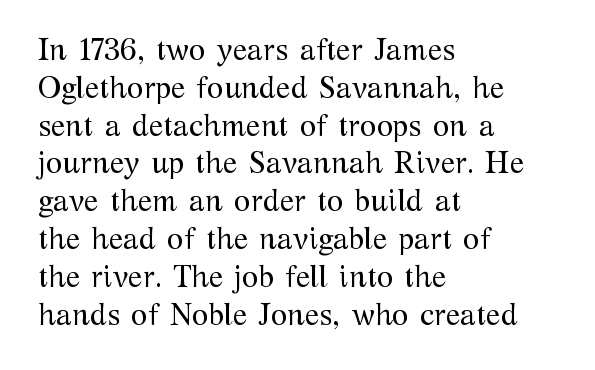
{"serif": "yes", "italic": "no", "bold": "no", "weight": "regular", "width": "normal", "stroke_contrast": "medium", "x_height": "medium", "monospaced": "no", "underline": "no", "align": "left", "line_spacing": "normal", "line_spacing_ratio": 1.26, "letter_spacing": "normal", "letter_spacing_em": 0.0, "glyph_px": 30}
